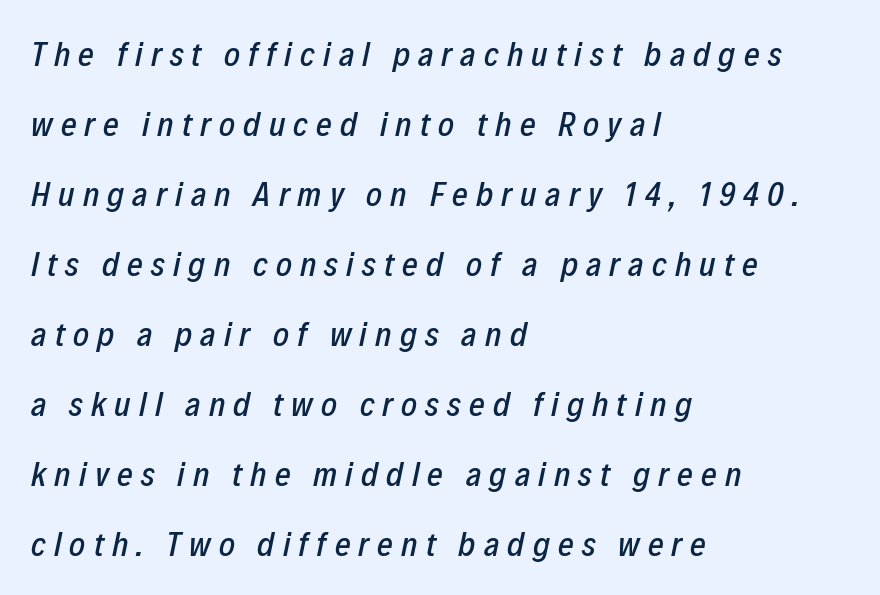
The image shows 34 px condensed type, italic (leaning right); set left-aligned, loose line spacing (2.06x), unusually wide letter spacing (+0.24 em), not underlined; low stroke contrast and a medium x-height.
